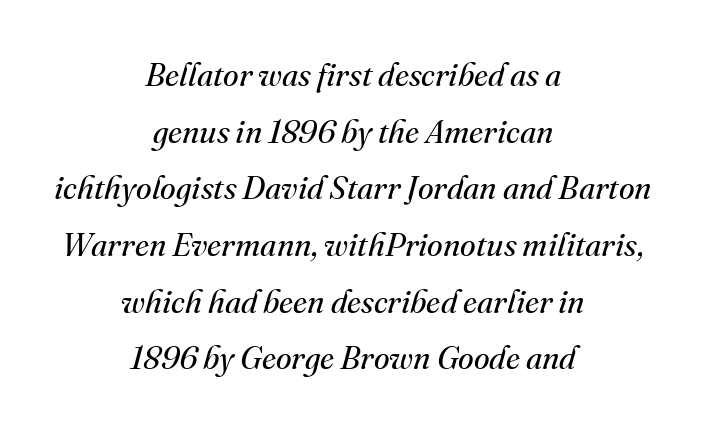
Q: Is the text bold? A: No.
Q: Is the text italic (slanted)? A: Yes, it leans right by about 16 degrees.
Q: Is the typeface a serif or a sans-serif typeface? A: Serif.
Q: Is the text underlined? A: No.
Q: How is the paragraph aligned? A: Centered.
Q: Is the spacing between letters normal or unusually wide? A: Normal.
Q: Width (condensed, normal, or wide)? A: Normal.
Q: Stroke contrast? A: Medium.
Q: x-height? A: Small.
Q: Monospaced? A: No.
